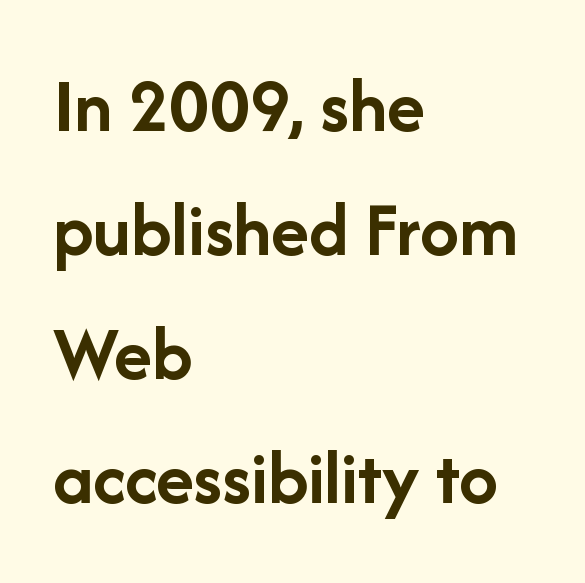
The image shows 78 px semibold sans-serif type, upright; set left-aligned, normal line spacing (1.59x), normal letter spacing, not underlined; low stroke contrast and a medium x-height.
